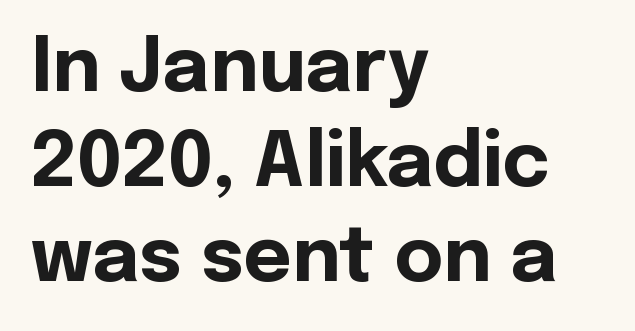
The image shows 75 px bold sans-serif type, upright; set left-aligned, normal line spacing (1.27x), normal letter spacing, not underlined; a medium x-height.
